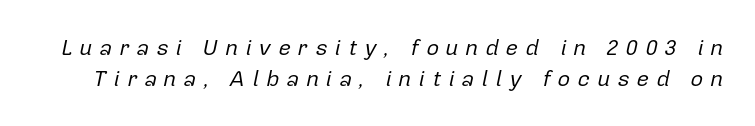
Every character sits at an angle, as italics do. Descenders hang freely into open space. These lines sit exactly where default settings would place them. Is the letter spacing exaggerated? Yes — the characters are pushed far apart. Counters stay open thanks to moderate or lighter strokes.
